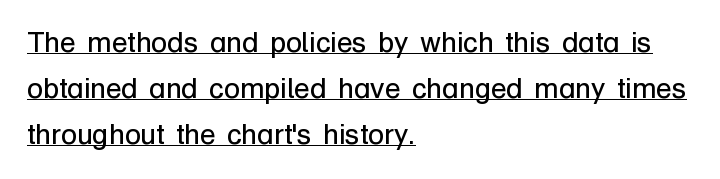
{"serif": "no", "italic": "no", "bold": "no", "weight": "regular", "width": "normal", "stroke_contrast": "low", "x_height": "medium", "monospaced": "no", "underline": "yes", "align": "left", "line_spacing": "normal", "line_spacing_ratio": 1.59, "letter_spacing": "normal", "letter_spacing_em": 0.0, "glyph_px": 29}
